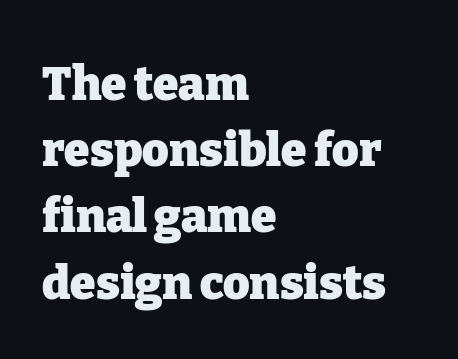
The image shows 46 px heavy serif type, upright; set left-aligned, normal line spacing (1.44x), normal letter spacing, not underlined; low stroke contrast and a medium x-height.
